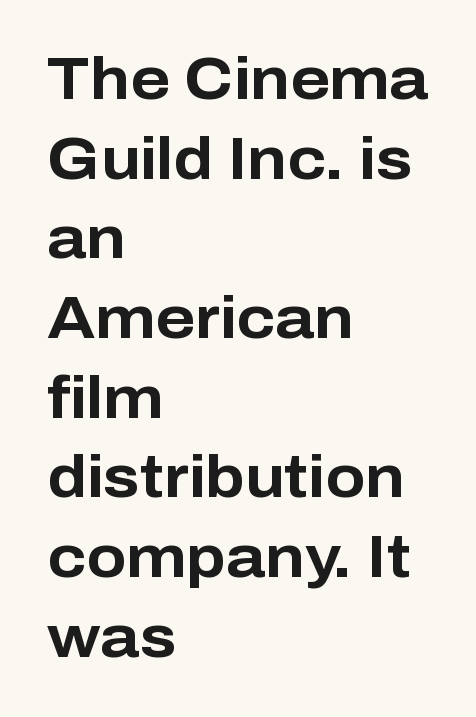
{"serif": "no", "italic": "no", "bold": "yes", "weight": "bold", "width": "normal", "stroke_contrast": "low", "x_height": "medium", "monospaced": "no", "underline": "no", "align": "left", "line_spacing": "normal", "line_spacing_ratio": 1.35, "letter_spacing": "normal", "letter_spacing_em": 0.0, "glyph_px": 59}
